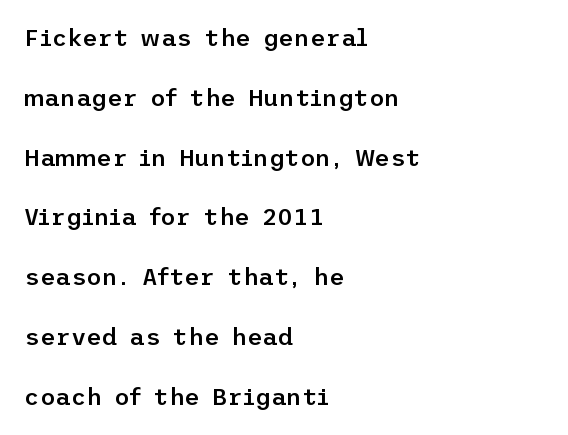
The image shows 24 px text type, upright; set left-aligned, loose line spacing (2.49x), normal letter spacing, not underlined.
